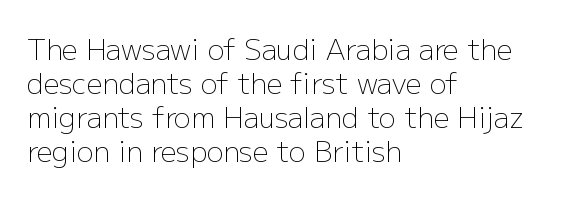
Bold? No — there's no thickening of the strokes. Proportional: the letters do not fall into vertical columns. Quick note: underline off. Nothing unusual about the tracking: characters are spaced as the font intends. Nope, not italic — everything's standing straight.
